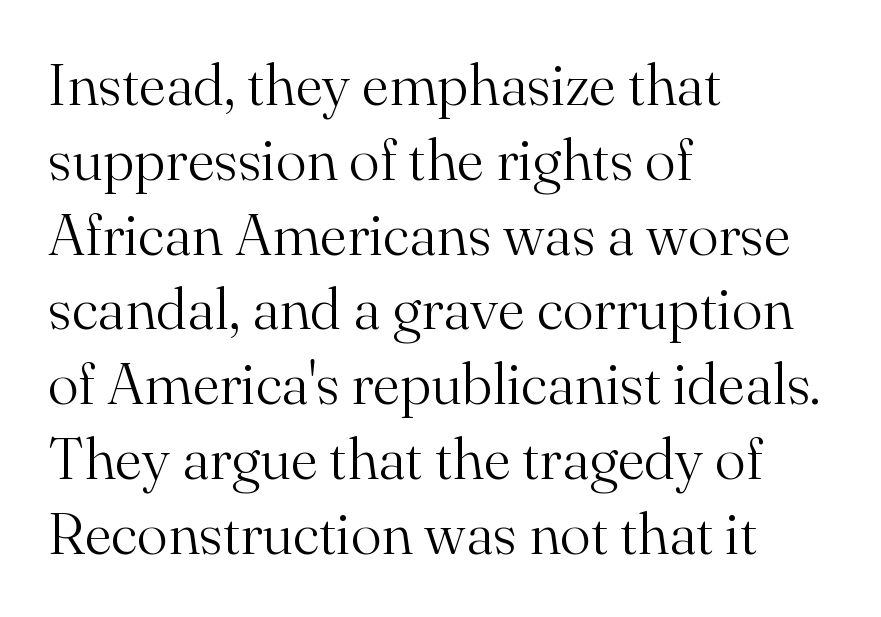
{"serif": "yes", "italic": "no", "bold": "no", "weight": "light", "width": "normal", "stroke_contrast": "medium", "x_height": "small", "monospaced": "no", "underline": "no", "align": "left", "line_spacing": "normal", "line_spacing_ratio": 1.29, "letter_spacing": "normal", "letter_spacing_em": 0.0, "glyph_px": 58}
